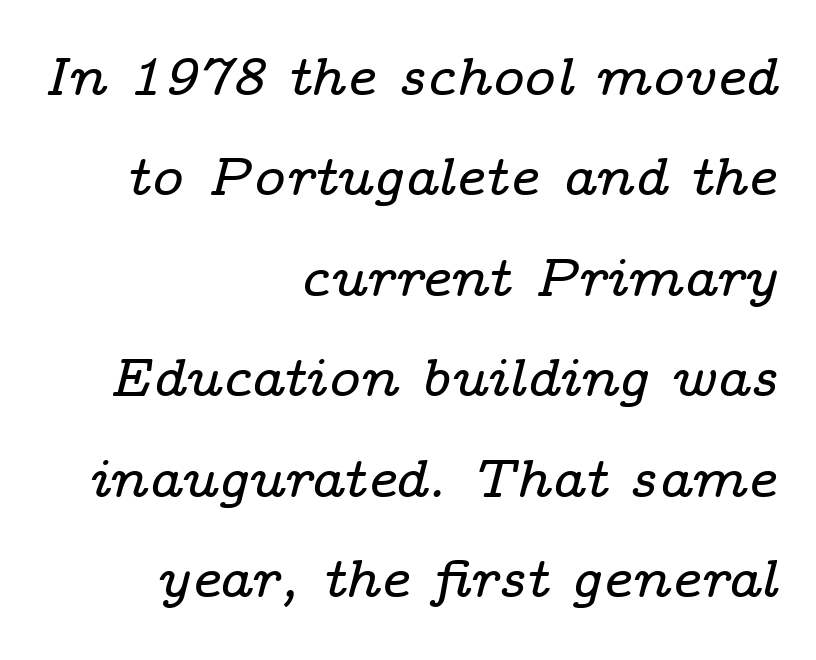
The image shows 54 px wide serif type, italic (leaning right); set right-aligned, line spacing 1.86x, normal letter spacing, not underlined; low stroke contrast and a medium x-height.
